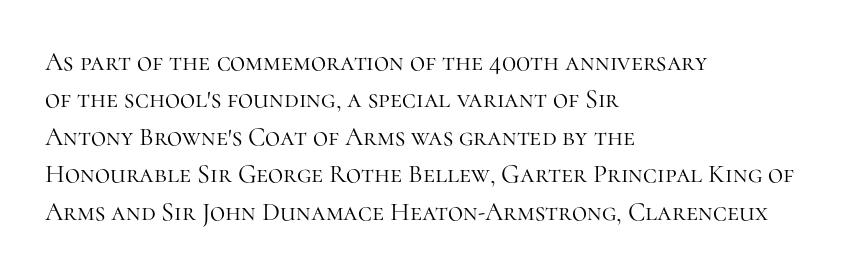
The image shows 26 px text type, upright; set left-aligned, normal line spacing (1.44x), normal letter spacing, not underlined.
